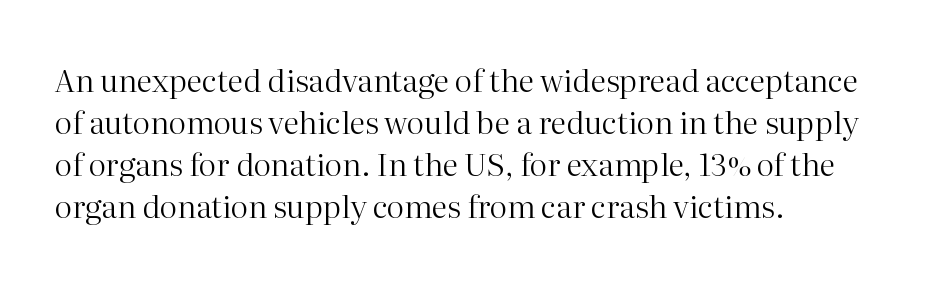
In CSS terms this would be text-align: left. Do the letters lean? They stand straight. Quick note: underline off. Observe the serifs anchoring each vertical stroke in this sample. Each letter keeps its own natural width here, so spacing adapts to shape. Students, note that the glyphs here touch the page at normal intervals.
